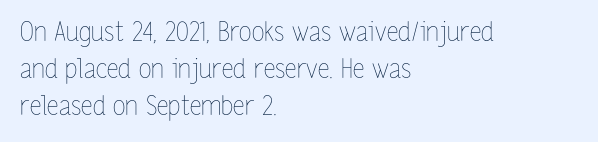
Q: Is the text bold? A: No.
Q: Is the text italic (slanted)? A: No, it is upright.
Q: Is the text underlined? A: No.
Q: How is the paragraph aligned? A: Left-aligned.
Q: Is the spacing between letters normal or unusually wide? A: Normal.
Q: Is the spacing between lines tight, normal or loose? A: Normal.
